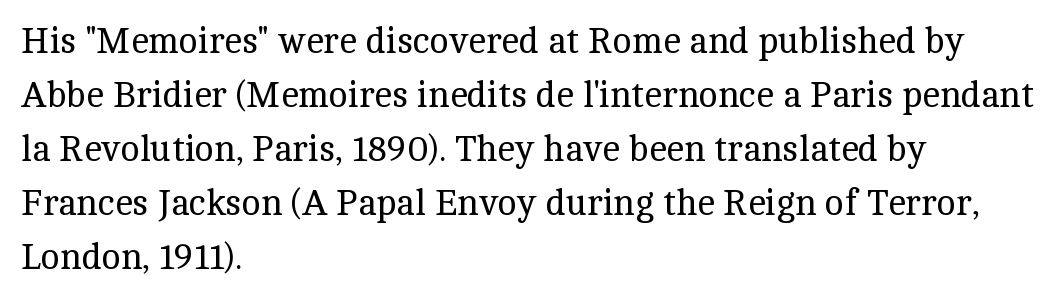
These lines are rendered in a variable-pitch font. Are there feet on the stems? There are — it's a serif. The typography opts for an upright posture over an oblique one. Lines of text with bare space underneath. The leading is moderate, giving the passage an even texture. No letter is thick-stroked: the sample isn't bold.
